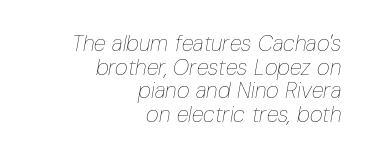
The image shows 22 px text type, italic (leaning right); set right-aligned, tight line spacing (1.07x), normal letter spacing, not underlined.
